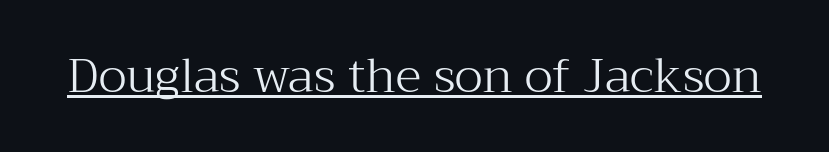
Q: Is the text bold? A: No.
Q: Is the text italic (slanted)? A: No, it is upright.
Q: Is the typeface a serif or a sans-serif typeface? A: Serif.
Q: Is the text underlined? A: Yes.
Q: Is the spacing between letters normal or unusually wide? A: Normal.
Q: Width (condensed, normal, or wide)? A: Normal.
Q: Stroke contrast? A: Medium.
Q: x-height? A: Medium.
Q: Monospaced? A: No.
